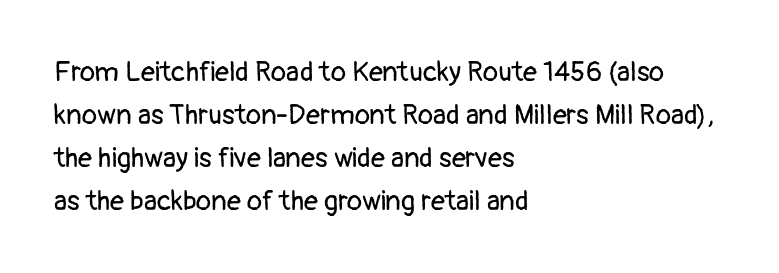
Is this a fixed-width face? No — the glyphs have proportional, varying widths. The specimen reads as upright at a glance. Notice how descenders clear the ascenders below comfortably — that's standard leading. The rendering anchors every line to the left-hand side. The letters look calm and open, with moderate or lighter stems. This rendering employs a face without finishing strokes, i.e., a sans-serif.
